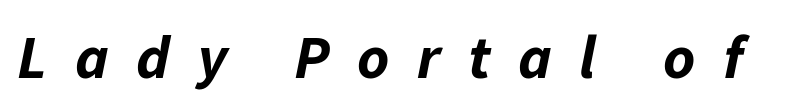
Spacing between characters has been opened up far beyond the box default. Weight check: bold — yes, fully. You can tell it's italic because the verticals aren't actually vertical. The baseline area is clear.
